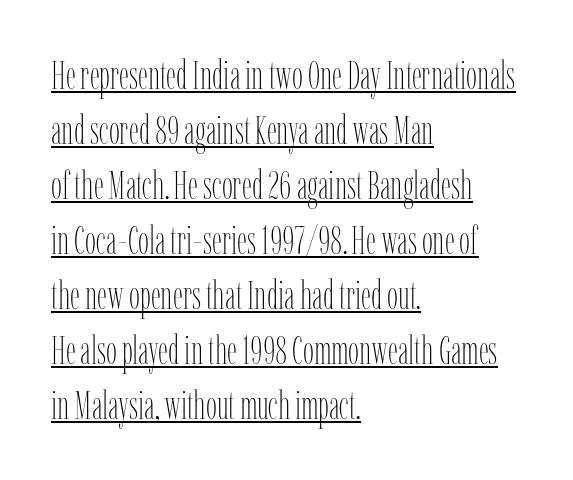
Between one letter and the next there's only the usual sliver of space. Visually the block forms a straight wall on the left and a jagged coastline on the right. Vertically, the passage feels balanced, rows spaced as you'd expect. Compared with undecorated copy, this sample adds a rule below the words. Caption: face not bold, strokes unweighted.
